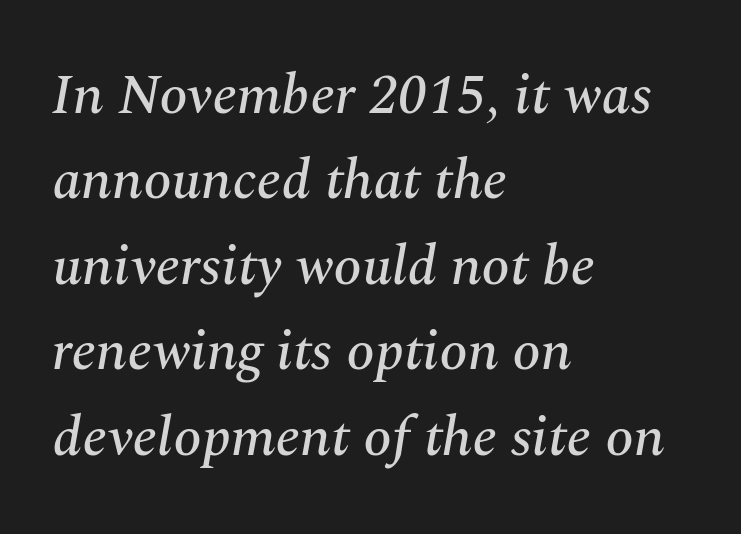
{"serif": "yes", "italic": "yes", "lean": "right", "slant_degrees": 10, "width": "normal", "stroke_contrast": "medium", "x_height": "medium", "monospaced": "no", "underline": "no", "align": "left", "line_spacing": "normal", "line_spacing_ratio": 1.5, "letter_spacing": "normal", "letter_spacing_em": 0.0, "glyph_px": 57}
